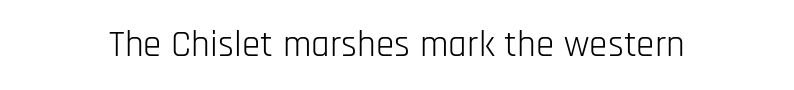
Nothing unusual about the tracking: characters are spaced as the font intends. Characters remain perfectly vertical along every line. Ink coverage per letter is moderate at most. No feet cap the strokes, marking this as sans-serif type. Check the space under the baseline: it is left empty.
